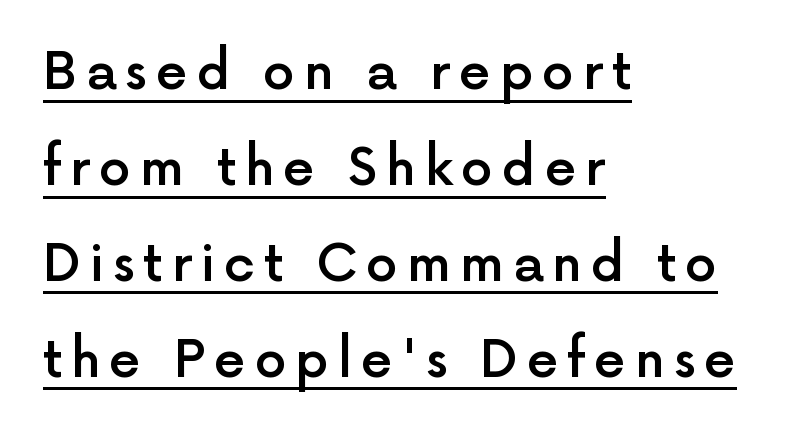
The image shows 51 px semibold sans-serif type, upright; set left-aligned, line spacing 1.88x, underlined; a medium x-height.
